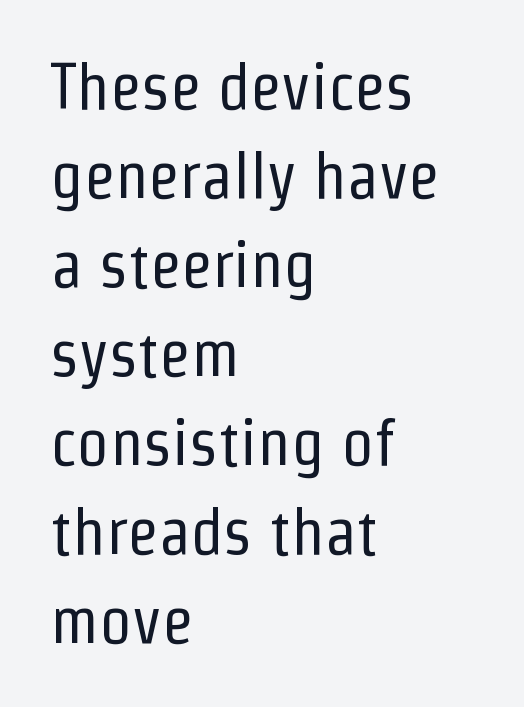
The image shows 65 px regular-weight, condensed sans-serif type, upright; set left-aligned, normal line spacing (1.37x), normal letter spacing, not underlined; low stroke contrast and a medium x-height.
